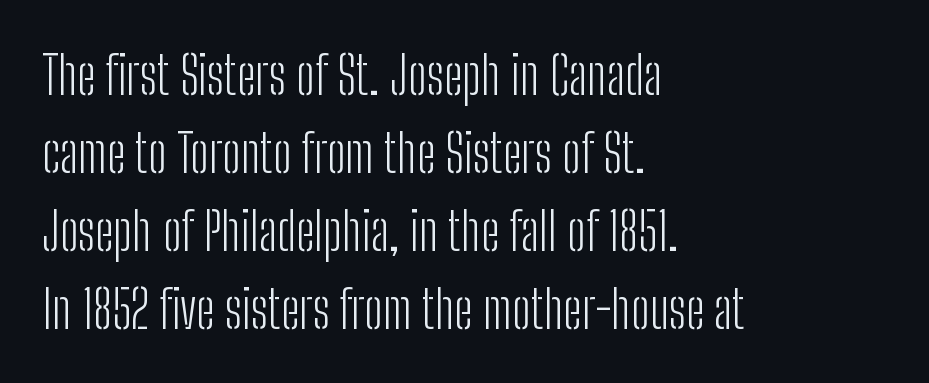
The paragraph shown leans on its left margin. Lines of text with bare space underneath. A quiet, ordinary-to-light weight characterises the typeface. The text was rendered using a sans face with plain stroke endings. The letters stand straight up with perfectly vertical stems. Character widths vary here, with narrow letters taking less room than wide ones.
